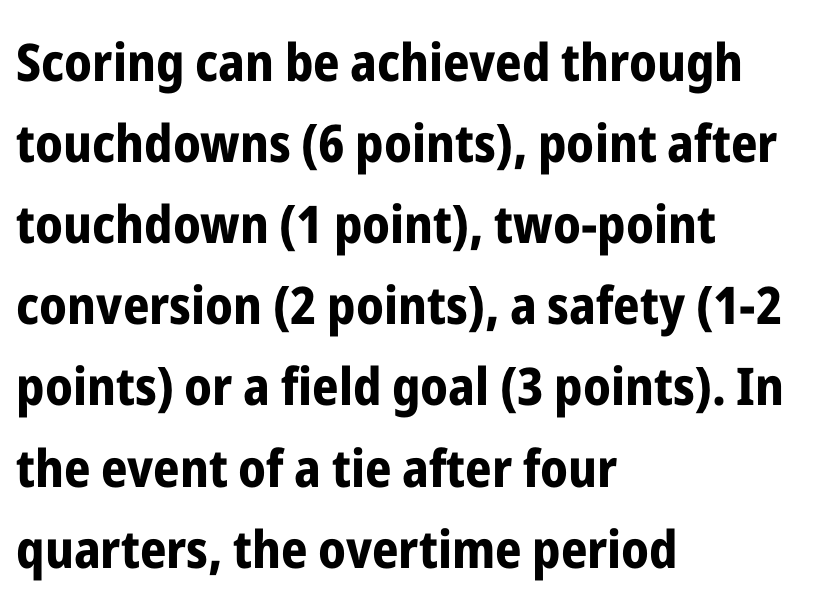
The image shows 52 px bold, condensed sans-serif type, upright; set left-aligned, normal line spacing (1.56x), normal letter spacing, not underlined; low stroke contrast and a medium x-height.
